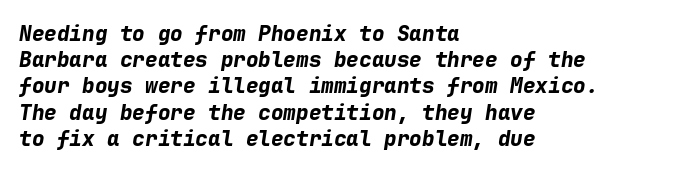
The image shows 21 px bold type, italic (leaning right); set left-aligned, normal line spacing (1.25x), normal letter spacing, not underlined.
